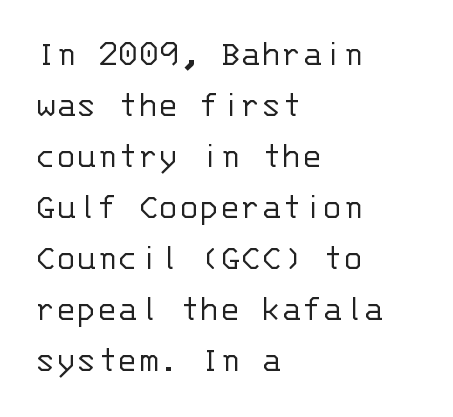
The image shows 38 px light sans-serif type, upright, monospaced; set left-aligned, normal line spacing (1.34x), normal letter spacing, not underlined; low stroke contrast and a large x-height.
